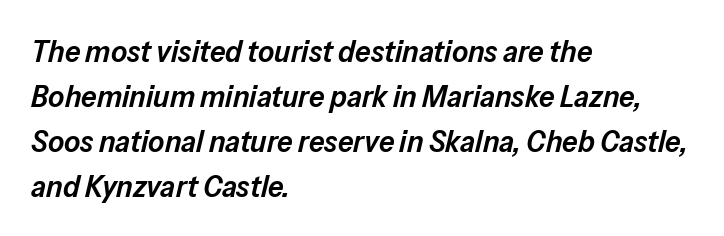
In terms of posture, this sample is oblique. These lines keep a tight, regular rhythm from letter to letter. Compared with a centered layout, this one pins lines to the left instead. Notice the strokes are somewhat thickened but not fully heavy: this is a semibold. The rows are spaced the way most documents space them.
